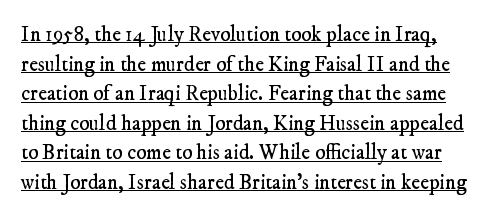
A typesetter would call this zero additional tracking. Rows of type keep a routine distance in the vertical direction. The typeface has the unassuming heft of standard copy or less. The face used here appears with an underline applied.
